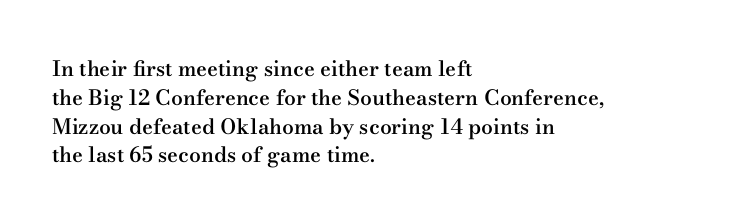
Q: Is the text bold? A: Semi-bold.
Q: Is the text italic (slanted)? A: No, it is upright.
Q: Is the text underlined? A: No.
Q: How is the paragraph aligned? A: Left-aligned.
Q: Is the spacing between letters normal or unusually wide? A: Normal.
Q: Is the spacing between lines tight, normal or loose? A: Normal.
